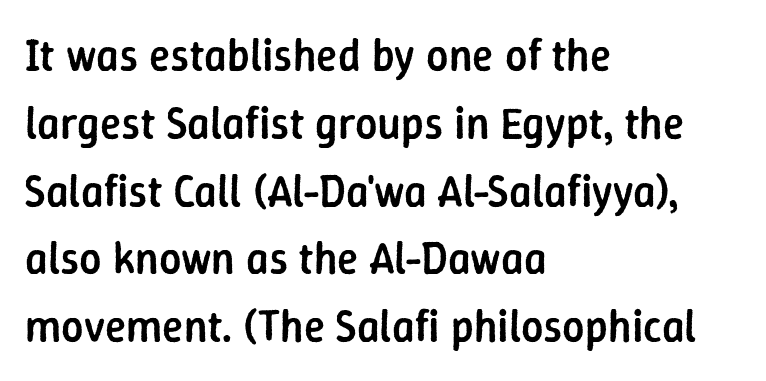
Q: Is the text bold? A: Semi-bold.
Q: Is the text italic (slanted)? A: No, it is upright.
Q: Is the typeface a serif or a sans-serif typeface? A: Sans-serif.
Q: Is the text underlined? A: No.
Q: How is the paragraph aligned? A: Left-aligned.
Q: Is the spacing between letters normal or unusually wide? A: Normal.
Q: Is the spacing between lines tight, normal or loose? A: Normal.
Q: Width (condensed, normal, or wide)? A: Normal.
Q: Stroke contrast? A: Low.
Q: x-height? A: Medium.
Q: Monospaced? A: No.
